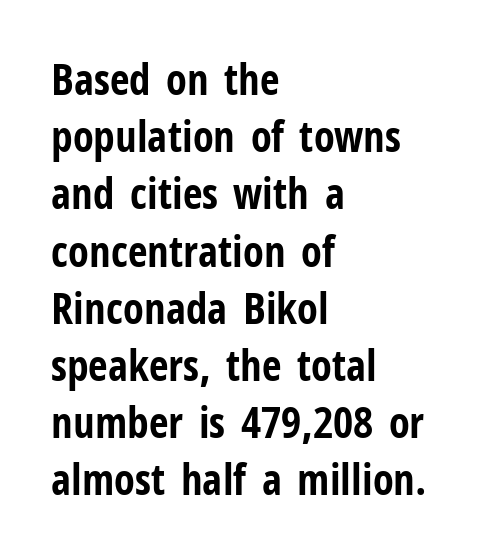
{"serif": "no", "italic": "no", "bold": "yes", "weight": "bold", "width": "condensed", "stroke_contrast": "low", "x_height": "medium", "monospaced": "no", "underline": "no", "align": "left", "line_spacing": "normal", "line_spacing_ratio": 1.33, "letter_spacing": "normal", "letter_spacing_em": 0.0, "glyph_px": 43}
